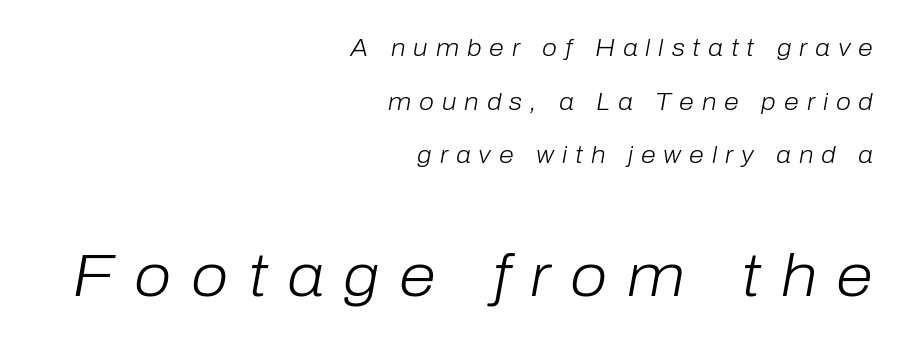
{"italic": "yes", "lean": "right", "slant_degrees": 10, "bold": "no", "weight": "light", "width": "normal", "stroke_contrast": "low", "x_height": "medium", "monospaced": "no", "underline": "no", "align": "right", "line_spacing": "loose", "line_spacing_ratio": 2.23, "letter_spacing": "wide", "letter_spacing_em": 0.33, "larger_block": "second", "size_ratio": 2.5, "glyph_px": 60}
